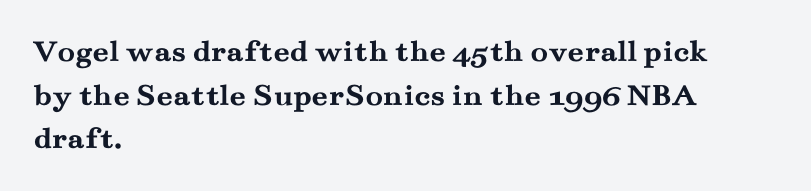
The image shows 32 px semibold, wide serif type, upright; set left-aligned, normal line spacing (1.36x), normal letter spacing, not underlined; medium stroke contrast and a small x-height.
